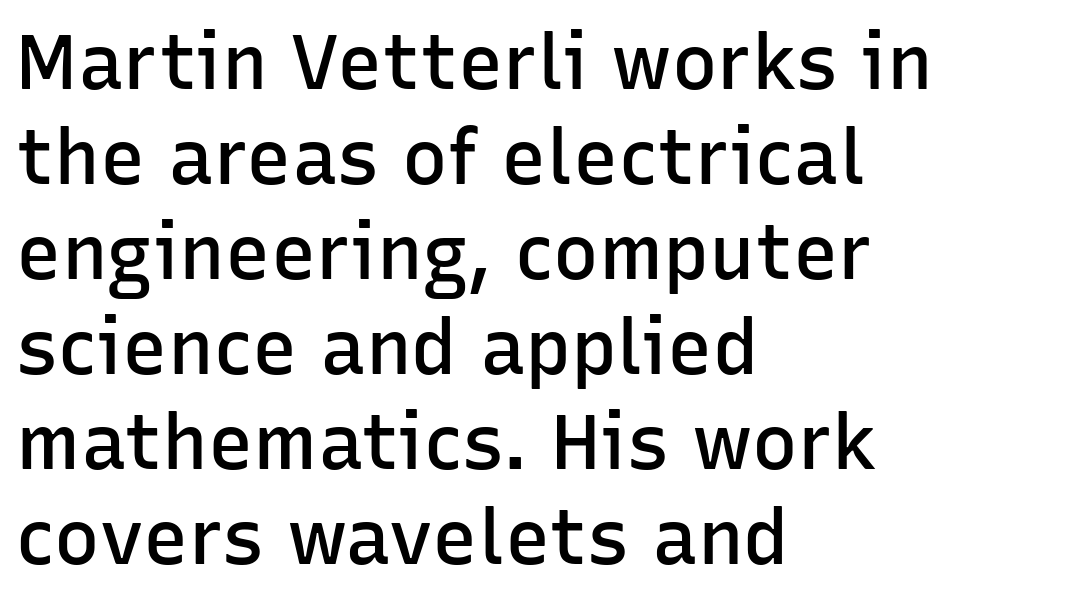
Q: Is the text bold? A: Semi-bold.
Q: Is the text italic (slanted)? A: No, it is upright.
Q: Is the typeface a serif or a sans-serif typeface? A: Sans-serif.
Q: Is the text underlined? A: No.
Q: How is the paragraph aligned? A: Left-aligned.
Q: Is the spacing between letters normal or unusually wide? A: Normal.
Q: Is the spacing between lines tight, normal or loose? A: Normal.
Q: Width (condensed, normal, or wide)? A: Normal.
Q: Stroke contrast? A: Low.
Q: x-height? A: Medium.
Q: Monospaced? A: No.
